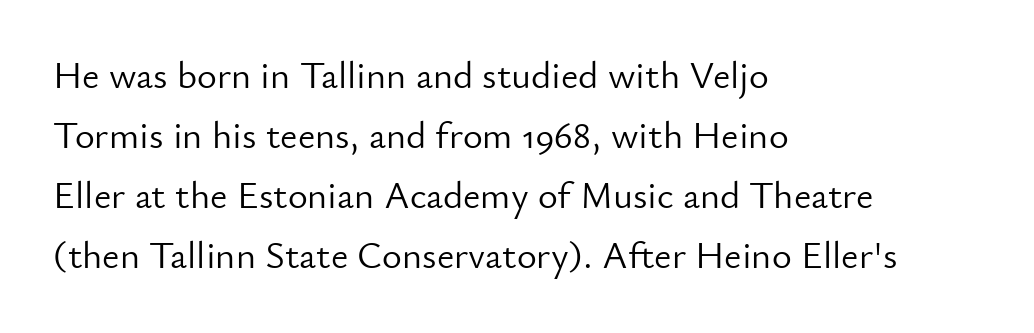
This sample has the flowing, uneven cadence of proportional lettering. Layout note: lines flush left. A quiet, ordinary-to-light weight characterises the typeface. The passage shown is not underscored anywhere. The designer went with a sans here, leaving each stem footless.
